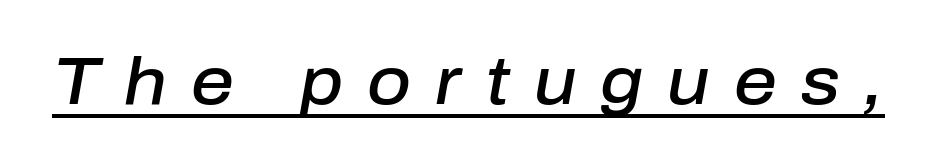
Q: Is the text bold? A: Semi-bold.
Q: Is the text italic (slanted)? A: Yes, it leans right by about 10 degrees.
Q: Is the text underlined? A: Yes.
Q: Is the spacing between letters normal or unusually wide? A: Unusually wide.
Q: Width (condensed, normal, or wide)? A: Normal.
Q: Stroke contrast? A: Low.
Q: x-height? A: Medium.
Q: Monospaced? A: No.
